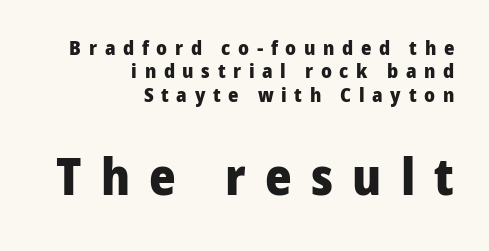
Just letters on the line, the space beneath them empty. Here the designer chose a conventional face with non-uniform glyph widths. Whoever set this made the second block the dominant, larger element. Font category for this specimen: sans-serif.
